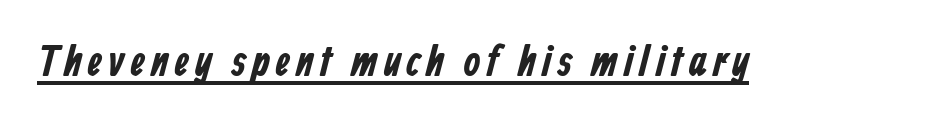
Does the type have serifs? No, each stem ends abruptly. Quick note: underline on. Is this a fixed-width face? No — the glyphs have proportional, varying widths.
